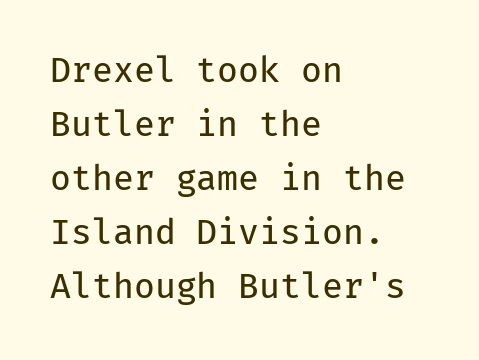
{"serif": "no", "italic": "no", "bold": "no", "weight": "regular", "width": "normal", "stroke_contrast": "low", "x_height": "medium", "monospaced": "yes", "underline": "no", "align": "left", "line_spacing": "normal", "line_spacing_ratio": 1.59, "letter_spacing": "normal", "letter_spacing_em": 0.0, "glyph_px": 34}
